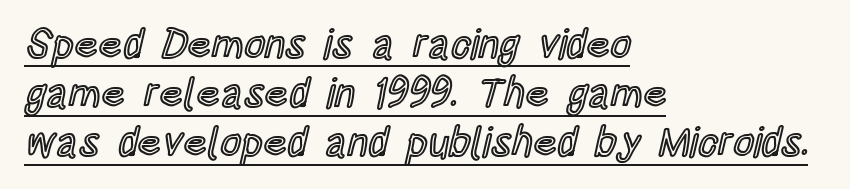
Q: Is the text italic (slanted)? A: Yes.
Q: Is the text underlined? A: Yes.
Q: How is the paragraph aligned? A: Left-aligned.
Q: Is the spacing between letters normal or unusually wide? A: Normal.
Q: Width (condensed, normal, or wide)? A: Condensed.
Q: x-height? A: Large.
Q: Monospaced? A: No.
